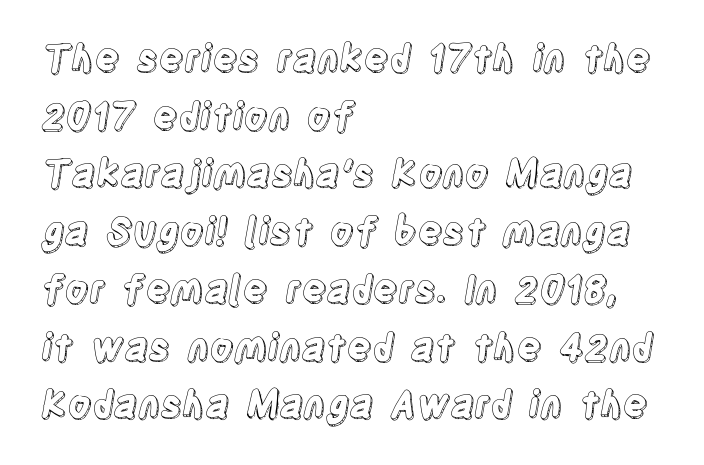
{"width": "condensed", "x_height": "large", "monospaced": "no", "underline": "no", "align": "left", "line_spacing": "normal", "line_spacing_ratio": 1.56, "letter_spacing": "normal", "letter_spacing_em": 0.0, "glyph_px": 37}
